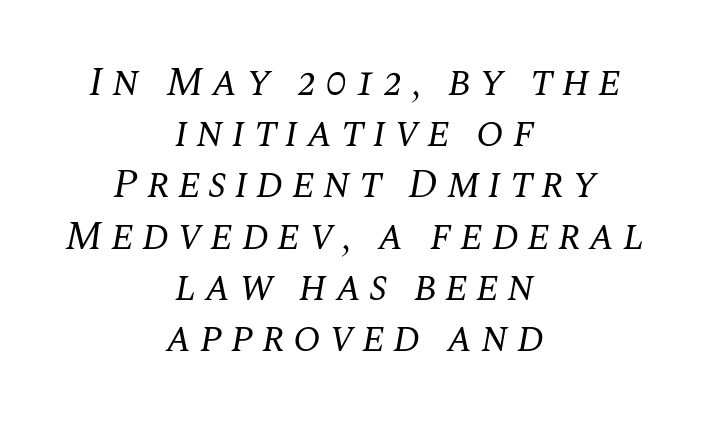
{"serif": "yes", "italic": "yes", "lean": "right", "slant_degrees": 10, "bold": "no", "weight": "regular", "width": "normal", "stroke_contrast": "medium", "x_height": "large", "monospaced": "no", "underline": "no", "align": "center", "line_spacing": "normal", "line_spacing_ratio": 1.25, "letter_spacing": "wide", "letter_spacing_em": 0.2, "glyph_px": 41}
